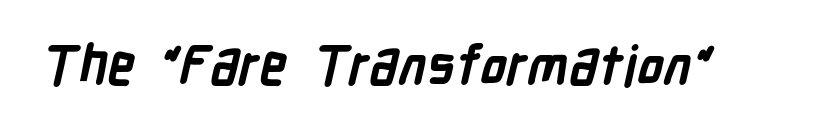
{"serif": "no", "bold": "yes", "weight": "semibold", "width": "condensed", "stroke_contrast": "low", "x_height": "medium", "monospaced": "no", "underline": "no", "letter_spacing": "normal", "letter_spacing_em": 0.0, "glyph_px": 54}
